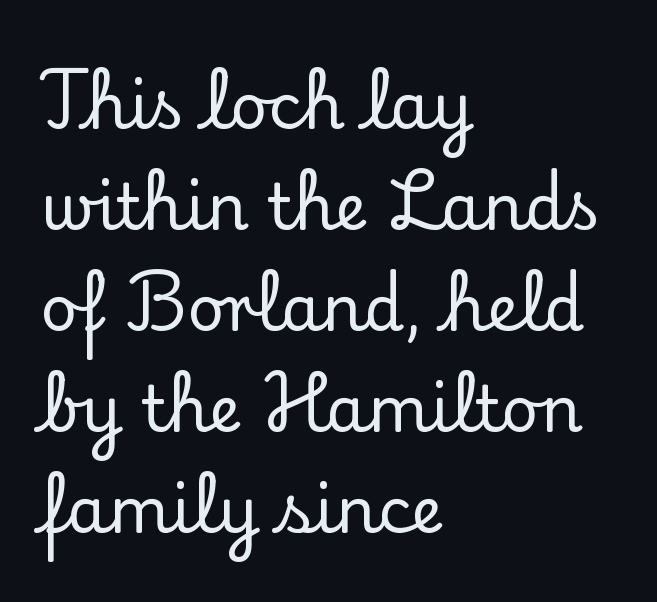
The image shows 64 px serif type, upright; set left-aligned, normal line spacing (1.58x), normal letter spacing, not underlined; low stroke contrast and a small x-height.
